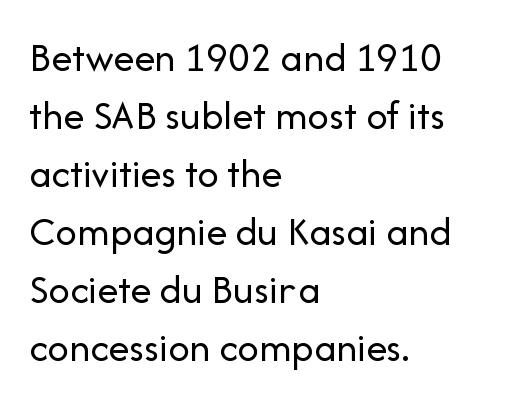
Q: Is the text bold? A: No.
Q: Is the text italic (slanted)? A: No, it is upright.
Q: Is the typeface a serif or a sans-serif typeface? A: Sans-serif.
Q: Is the text underlined? A: No.
Q: How is the paragraph aligned? A: Left-aligned.
Q: Is the spacing between letters normal or unusually wide? A: Normal.
Q: Is the spacing between lines tight, normal or loose? A: Normal.
Q: Width (condensed, normal, or wide)? A: Normal.
Q: Stroke contrast? A: Low.
Q: x-height? A: Medium.
Q: Monospaced? A: No.
